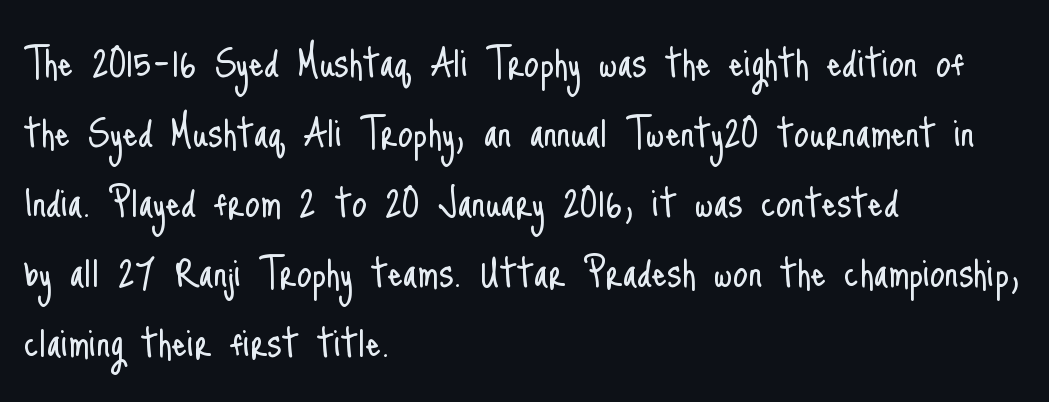
Q: Is the text bold? A: No.
Q: Is the text italic (slanted)? A: No, it is upright.
Q: Is the typeface a serif or a sans-serif typeface? A: Sans-serif.
Q: Is the text underlined? A: No.
Q: How is the paragraph aligned? A: Left-aligned.
Q: Is the spacing between letters normal or unusually wide? A: Normal.
Q: Is the spacing between lines tight, normal or loose? A: Normal.
Q: Width (condensed, normal, or wide)? A: Condensed.
Q: Stroke contrast? A: Low.
Q: x-height? A: Small.
Q: Monospaced? A: No.
